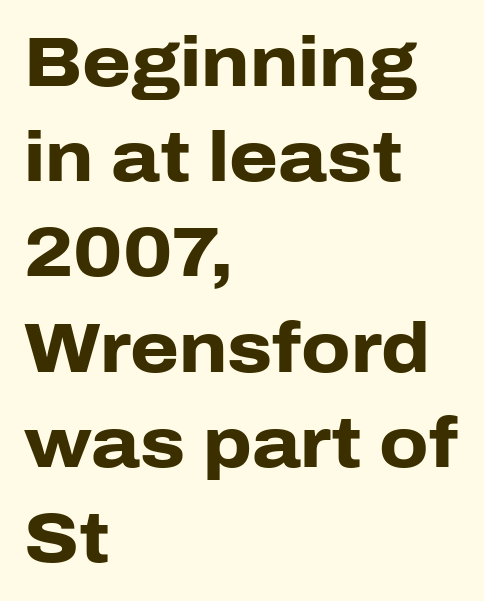
The image shows 70 px heavy sans-serif type, upright; set left-aligned, normal line spacing (1.36x), normal letter spacing, not underlined; low stroke contrast and a medium x-height.
